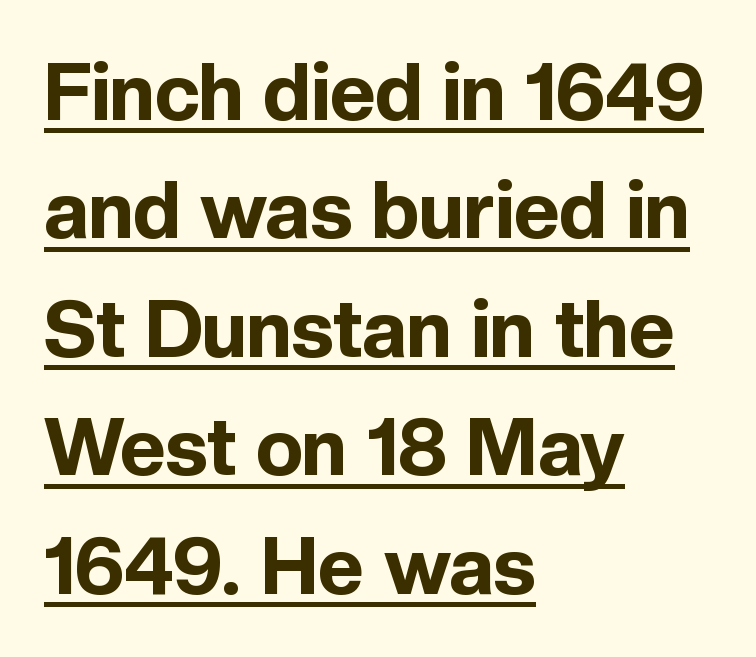
Q: Is the text bold? A: Yes.
Q: Is the text italic (slanted)? A: No, it is upright.
Q: Is the typeface a serif or a sans-serif typeface? A: Sans-serif.
Q: Is the text underlined? A: Yes.
Q: How is the paragraph aligned? A: Left-aligned.
Q: Is the spacing between letters normal or unusually wide? A: Normal.
Q: Is the spacing between lines tight, normal or loose? A: Normal.
Q: Width (condensed, normal, or wide)? A: Normal.
Q: x-height? A: Medium.
Q: Monospaced? A: No.
